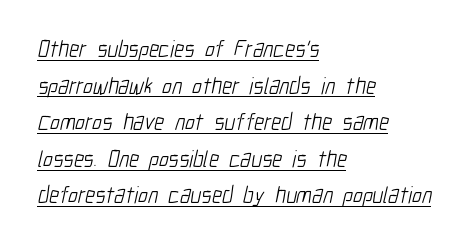
The passage shown stacks its lines at a standard gap. Line starts are locked; line ends wander. Short note: letters normally spaced. The passage shown is not bold in any degree. A typographer would call this underscored text.
